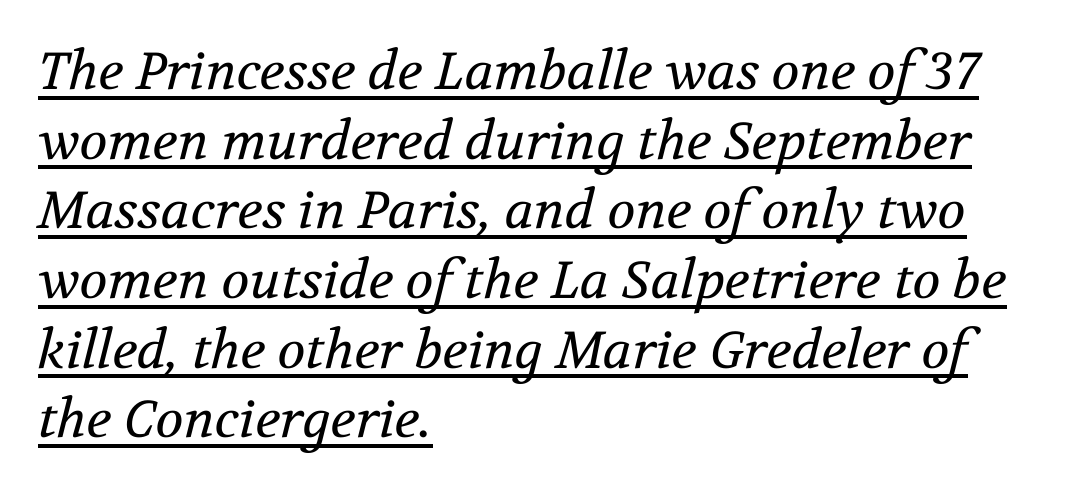
Q: Is the text bold? A: No.
Q: Is the text italic (slanted)? A: Yes, it leans right by about 12 degrees.
Q: Is the typeface a serif or a sans-serif typeface? A: Serif.
Q: Is the text underlined? A: Yes.
Q: How is the paragraph aligned? A: Left-aligned.
Q: Is the spacing between letters normal or unusually wide? A: Normal.
Q: Is the spacing between lines tight, normal or loose? A: Normal.
Q: Width (condensed, normal, or wide)? A: Normal.
Q: Stroke contrast? A: Medium.
Q: x-height? A: Medium.
Q: Monospaced? A: No.
